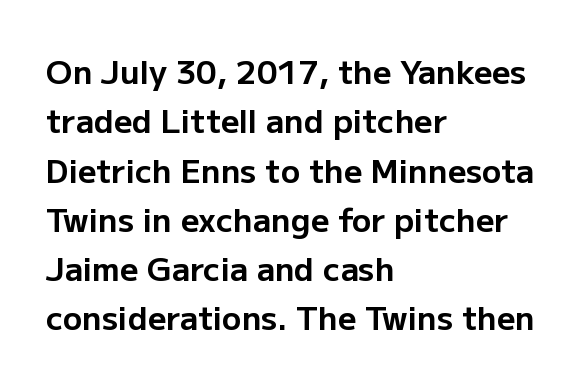
The image shows 32 px bold sans-serif type, upright; set left-aligned, normal line spacing (1.54x), normal letter spacing, not underlined; low stroke contrast and a medium x-height.
